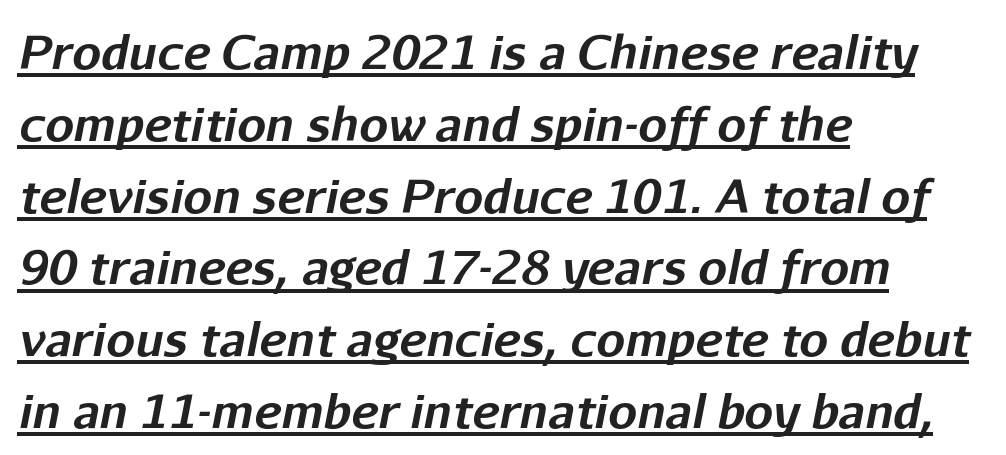
A baseline rule has been typeset under these characters. Typesetter's note: full bold, strokes at maximum text heaviness. Horizontally, the lines are justified to the leading edge only. Tall strokes in this sample are angled rather than plumb. The letterforms sit shoulder to shoulder at normal distance. Note the varied advance widths — an 'i' is clearly narrower than an 'm'.
